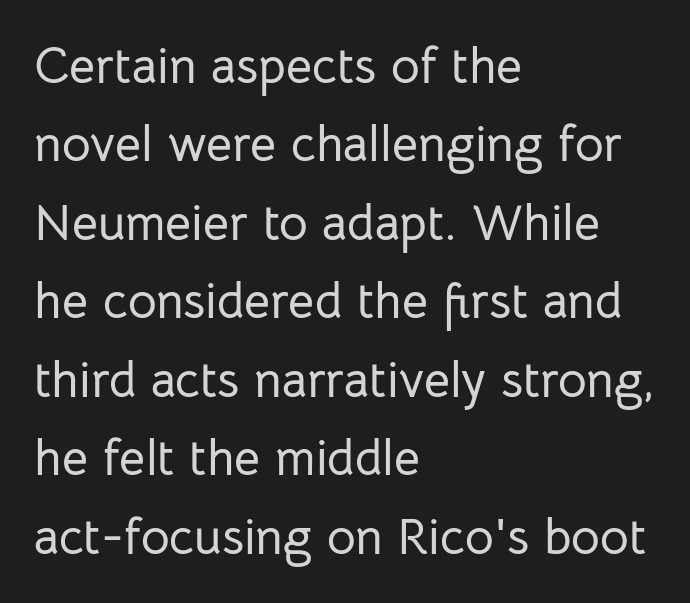
Q: Is the text italic (slanted)? A: No, it is upright.
Q: Is the typeface a serif or a sans-serif typeface? A: Sans-serif.
Q: Is the text underlined? A: No.
Q: How is the paragraph aligned? A: Left-aligned.
Q: Is the spacing between letters normal or unusually wide? A: Normal.
Q: Is the spacing between lines tight, normal or loose? A: Normal.
Q: Width (condensed, normal, or wide)? A: Normal.
Q: Stroke contrast? A: Low.
Q: x-height? A: Medium.
Q: Monospaced? A: No.
